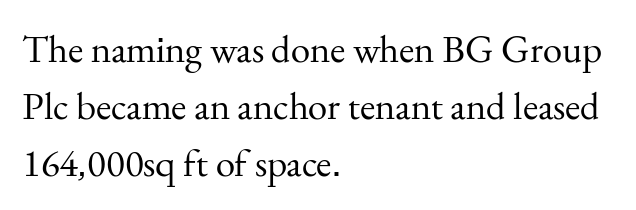
{"serif": "yes", "italic": "no", "bold": "no", "weight": "regular", "width": "normal", "stroke_contrast": "medium", "x_height": "small", "monospaced": "no", "underline": "no", "align": "left", "line_spacing": "normal", "line_spacing_ratio": 1.46, "letter_spacing": "normal", "letter_spacing_em": 0.0, "glyph_px": 39}
